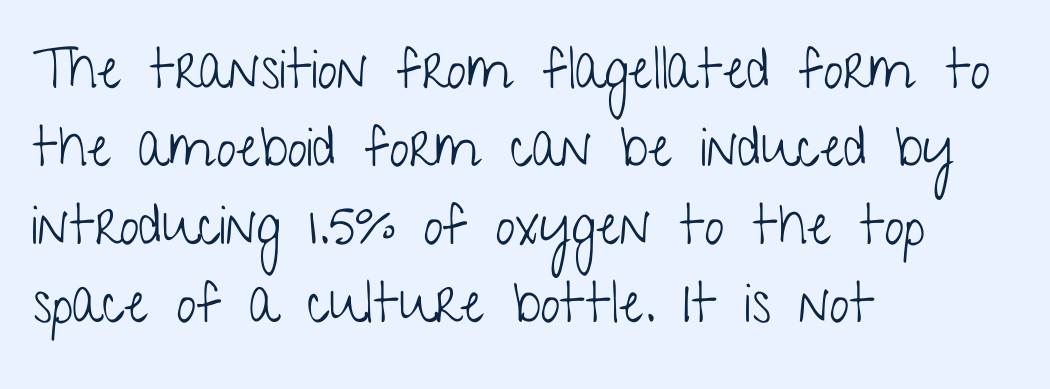
{"serif": "no", "italic": "no", "bold": "no", "weight": "light", "width": "condensed", "stroke_contrast": "low", "x_height": "medium", "monospaced": "no", "underline": "no", "align": "left", "line_spacing": "normal", "line_spacing_ratio": 1.39, "letter_spacing": "normal", "letter_spacing_em": 0.0, "glyph_px": 56}
